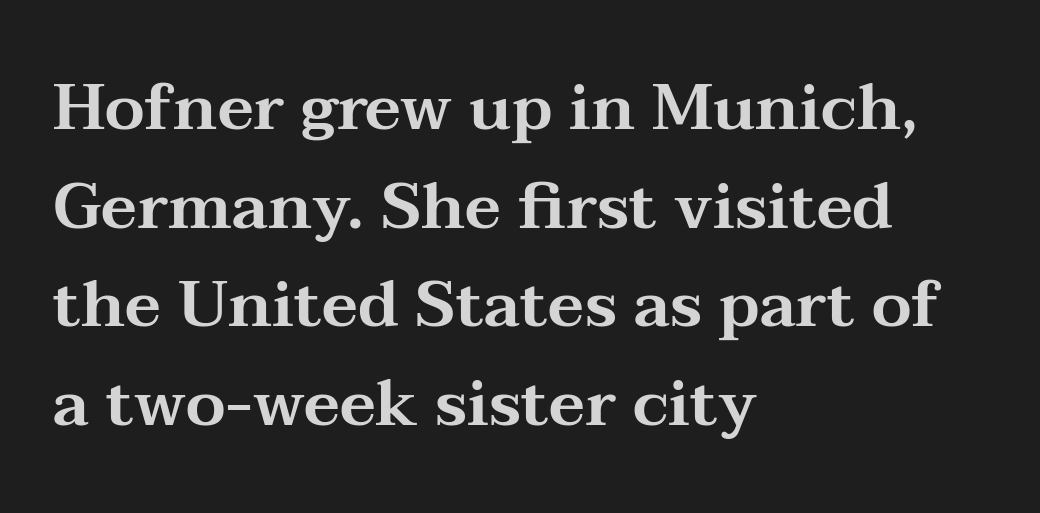
The image shows 64 px wide serif type, upright; set left-aligned, normal line spacing (1.54x), normal letter spacing, not underlined; medium stroke contrast and a medium x-height.
